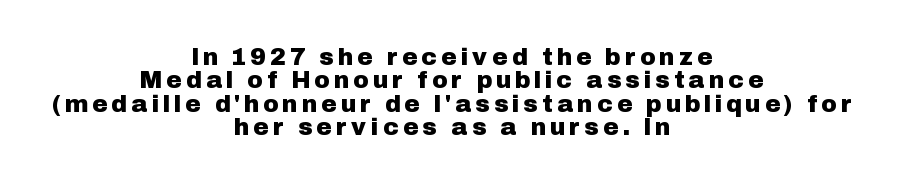
Q: Is the text italic (slanted)? A: No, it is upright.
Q: Is the text underlined? A: No.
Q: How is the paragraph aligned? A: Centered.
Q: Is the spacing between letters normal or unusually wide? A: Unusually wide.
Q: Is the spacing between lines tight, normal or loose? A: Tight.
